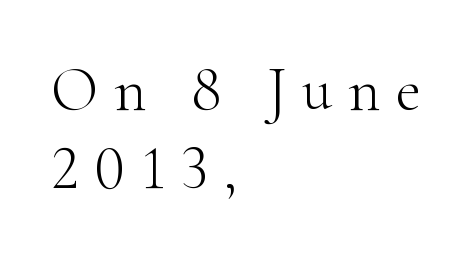
The image shows 62 px light serif type, upright; set left-aligned, normal line spacing (1.27x), unusually wide letter spacing (+0.25 em), not underlined; high stroke contrast and a small x-height.
